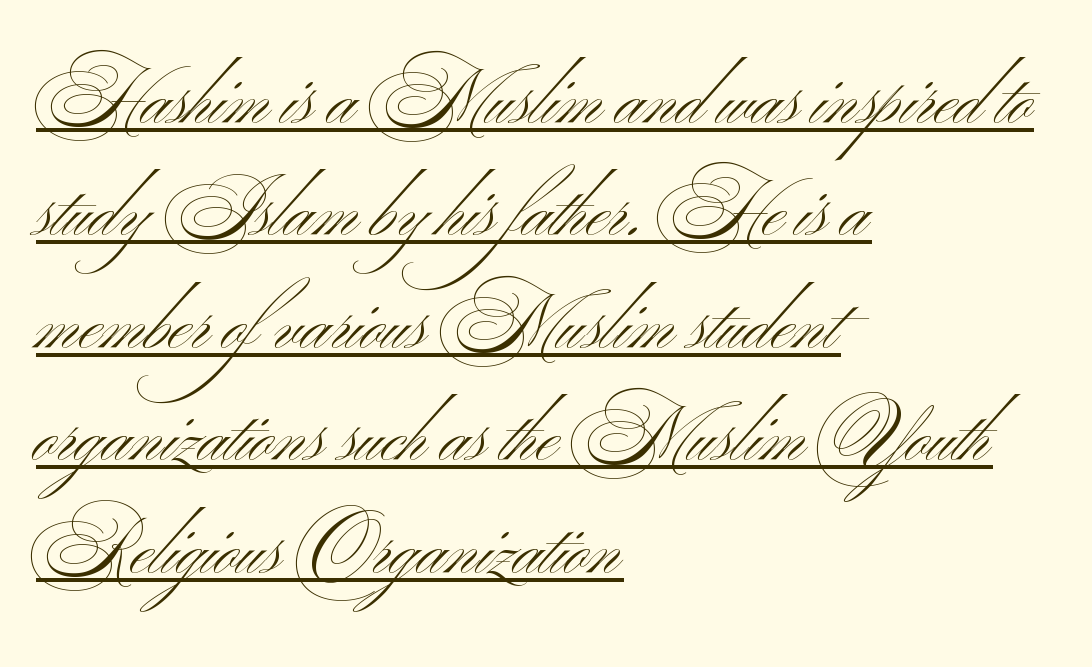
Q: Is the text bold? A: No.
Q: Is the typeface a serif or a sans-serif typeface? A: Sans-serif.
Q: Is the text underlined? A: Yes.
Q: How is the paragraph aligned? A: Left-aligned.
Q: Is the spacing between letters normal or unusually wide? A: Normal.
Q: Is the spacing between lines tight, normal or loose? A: Normal.
Q: Width (condensed, normal, or wide)? A: Wide.
Q: Stroke contrast? A: Medium.
Q: x-height? A: Small.
Q: Monospaced? A: No.
